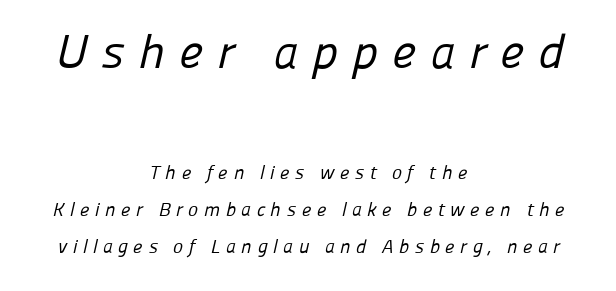
{"serif": "no", "bold": "no", "weight": "regular", "width": "normal", "stroke_contrast": "low", "x_height": "medium", "monospaced": "no", "underline": "no", "align": "center", "line_spacing": "loose", "line_spacing_ratio": 1.95, "letter_spacing": "wide", "letter_spacing_em": 0.29, "larger_block": "first", "size_ratio": 2.53, "glyph_px": 48}
